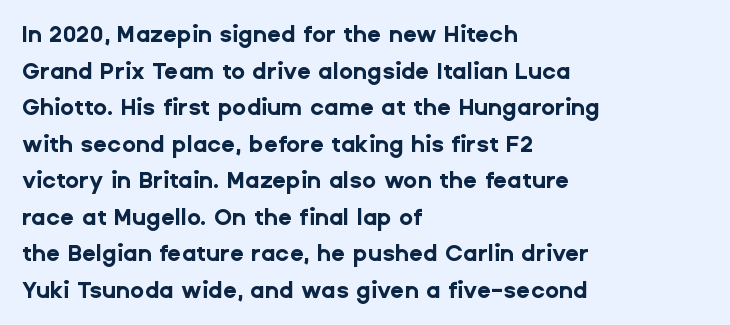
The image shows 23 px bold type, upright; set left-aligned, normal line spacing (1.59x), normal letter spacing, not underlined.
